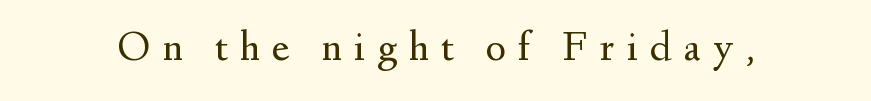
The image shows 43 px regular-weight serif type, upright; set unusually wide letter spacing (+0.28 em), not underlined; medium stroke contrast and a small x-height.
